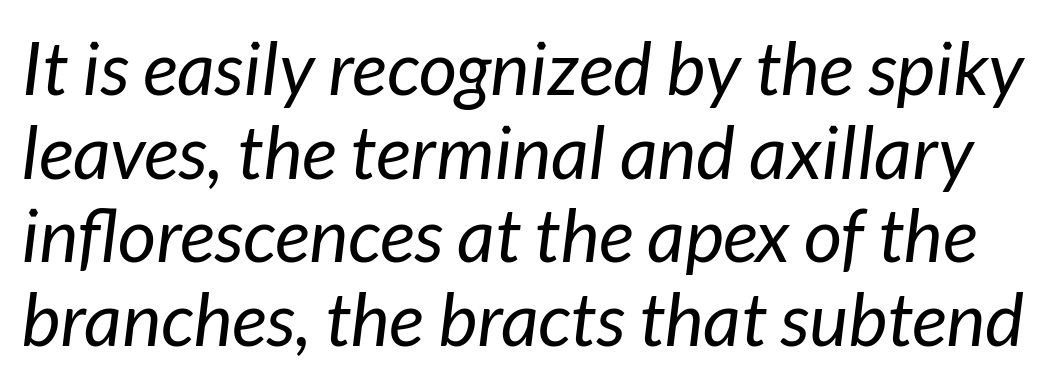
Interline gaps are noticeably narrow in this sample. Varying glyph widths throughout — classic text-font behaviour. No chunkiness to these letters — they're not bold. Compared with ordinary roman type, these characters are visibly tilted. The strip under each line holds only bare page. Caption: standard tracking, unaltered.
